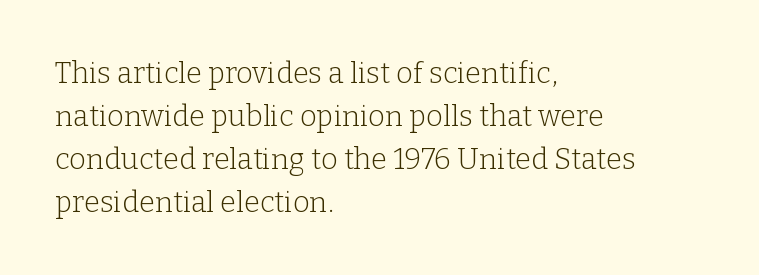
The image shows 29 px light serif type, upright; set left-aligned, normal line spacing (1.48x), normal letter spacing, not underlined; low stroke contrast and a medium x-height.
